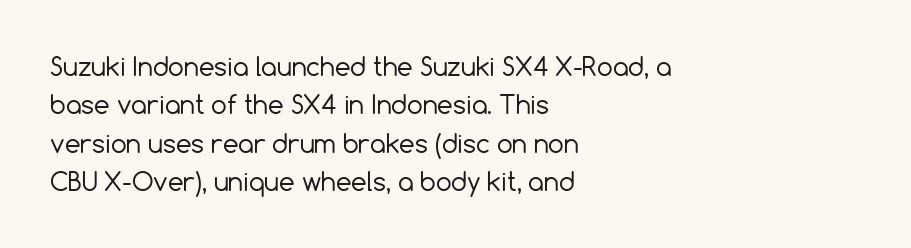
The image shows 25 px text type, upright; set left-aligned, normal line spacing (1.54x), normal letter spacing, not underlined.
